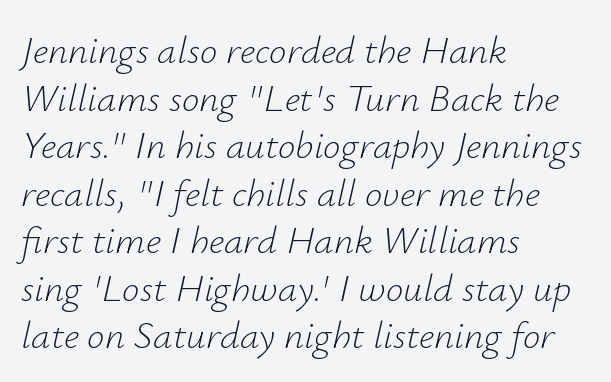
Q: Is the text bold? A: No.
Q: Is the text italic (slanted)? A: Yes, it leans right by about 12 degrees.
Q: Is the text underlined? A: No.
Q: How is the paragraph aligned? A: Left-aligned.
Q: Is the spacing between letters normal or unusually wide? A: Normal.
Q: Width (condensed, normal, or wide)? A: Normal.
Q: Stroke contrast? A: Low.
Q: x-height? A: Small.
Q: Monospaced? A: No.
